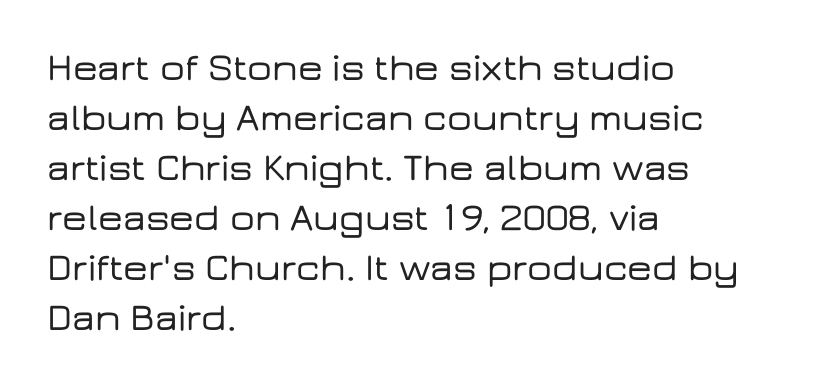
{"serif": "no", "italic": "no", "width": "wide", "stroke_contrast": "low", "x_height": "medium", "monospaced": "no", "underline": "no", "align": "left", "line_spacing": "normal", "line_spacing_ratio": 1.28, "letter_spacing": "normal", "letter_spacing_em": 0.0, "glyph_px": 39}
